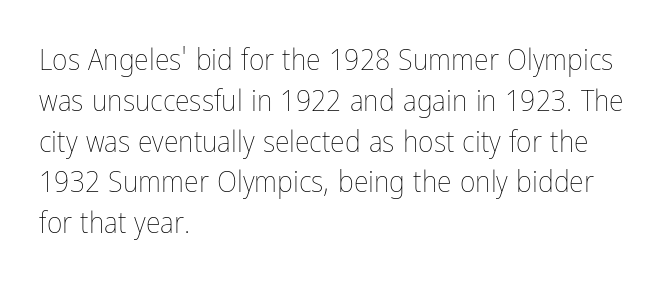
The ragged edge is on the right, which tells us the setting is flush left. Words appear dense and cohesive because spacing is normal. Posture: straight, roman, zero tilt. No heavy texture on the line: the type isn't bold.
